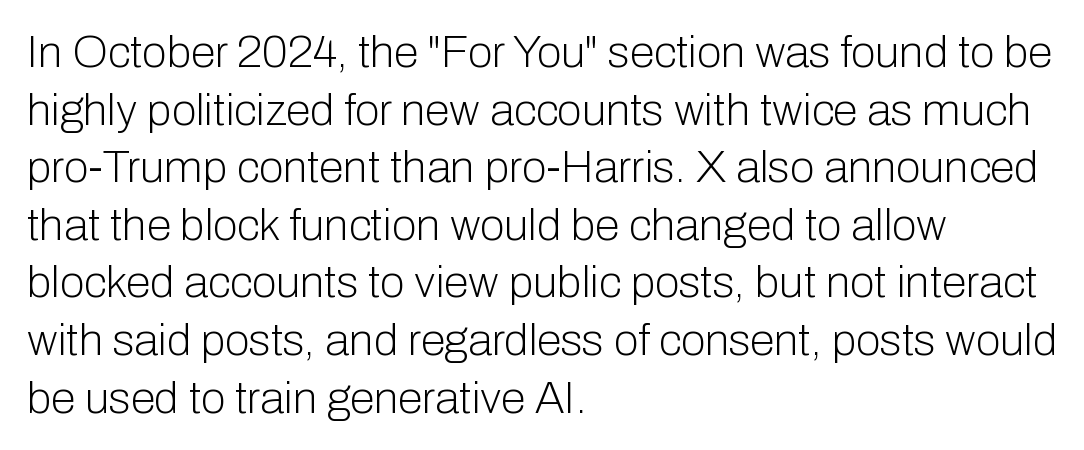
Q: Is the text bold? A: No.
Q: Is the text italic (slanted)? A: No, it is upright.
Q: Is the typeface a serif or a sans-serif typeface? A: Sans-serif.
Q: Is the text underlined? A: No.
Q: How is the paragraph aligned? A: Left-aligned.
Q: Is the spacing between letters normal or unusually wide? A: Normal.
Q: Is the spacing between lines tight, normal or loose? A: Normal.
Q: Width (condensed, normal, or wide)? A: Normal.
Q: Stroke contrast? A: Low.
Q: x-height? A: Medium.
Q: Monospaced? A: No.
